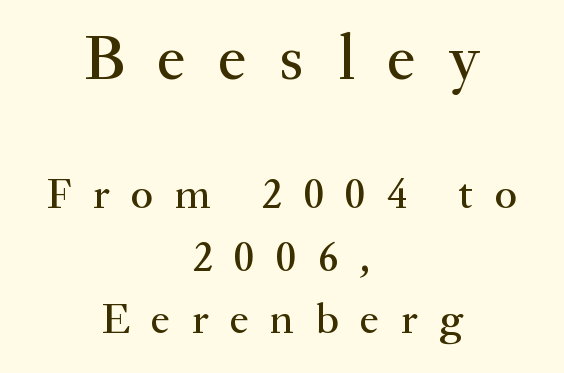
Q: Is the text italic (slanted)? A: No, it is upright.
Q: Is the typeface a serif or a sans-serif typeface? A: Serif.
Q: Is the text underlined? A: No.
Q: How is the paragraph aligned? A: Centered.
Q: Is the spacing between letters normal or unusually wide? A: Unusually wide.
Q: Is the spacing between lines tight, normal or loose? A: Normal.
Q: Which block of text is set in a larger size, the first (top) or the second (bottom)? A: The first (top) one.
Q: Width (condensed, normal, or wide)? A: Normal.
Q: Stroke contrast? A: Medium.
Q: x-height? A: Small.
Q: Monospaced? A: No.
